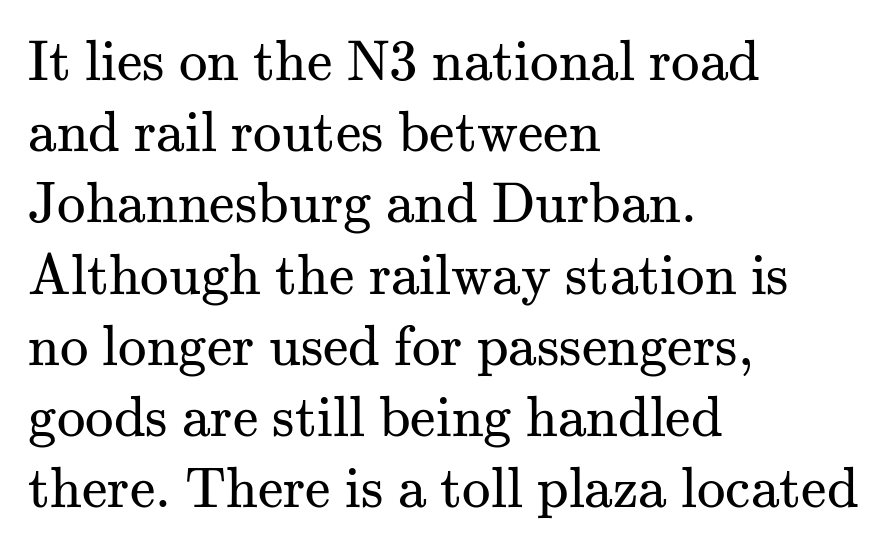
The face used here is proportionally spaced, like ordinary book or web type. Horizontally, the lines are justified to the leading edge only. The cut favours lightness, reaching ordinary text weight at its darkest. A bare baseline throughout the passage. Glyph-to-glyph distance matches everyday printed text.
